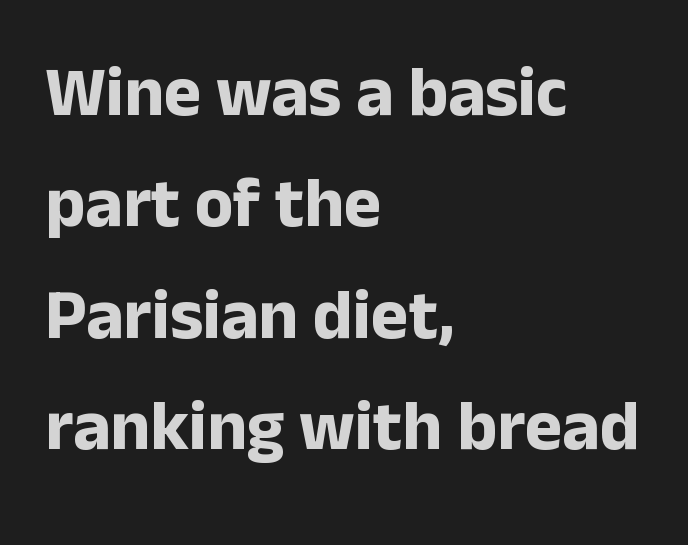
{"serif": "no", "italic": "no", "bold": "yes", "weight": "bold", "width": "normal", "stroke_contrast": "low", "x_height": "medium", "monospaced": "no", "underline": "no", "align": "left", "line_spacing": "normal", "line_spacing_ratio": 1.57, "letter_spacing": "normal", "letter_spacing_em": 0.0, "glyph_px": 71}
